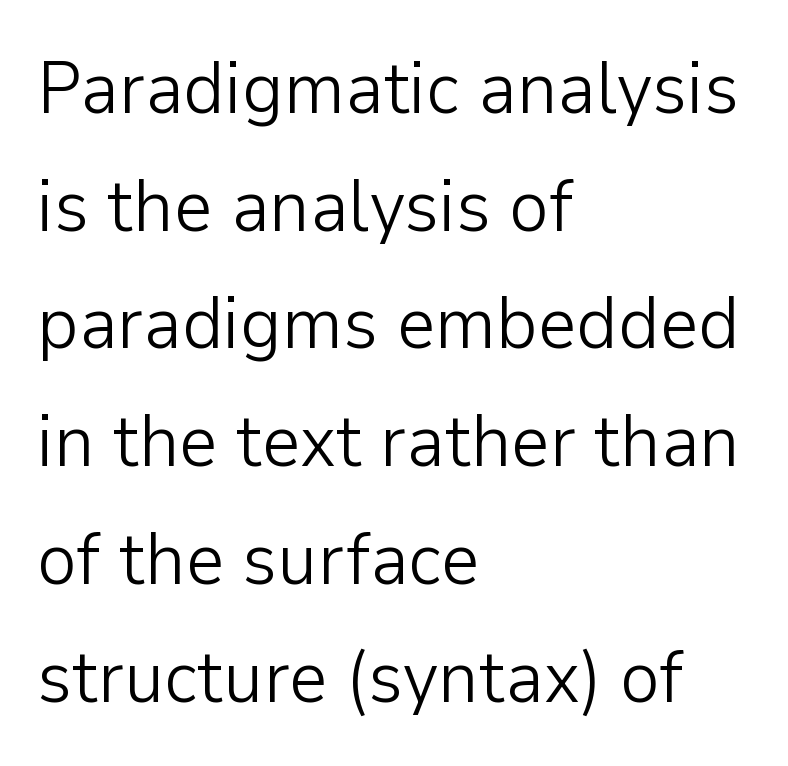
If you drew a ruler down the left edge, every line would touch it. Are there feet on the stems? There aren't — it's a sans. Decoration check: the copy has no underline. It's the straight-up-and-down kind of type.
